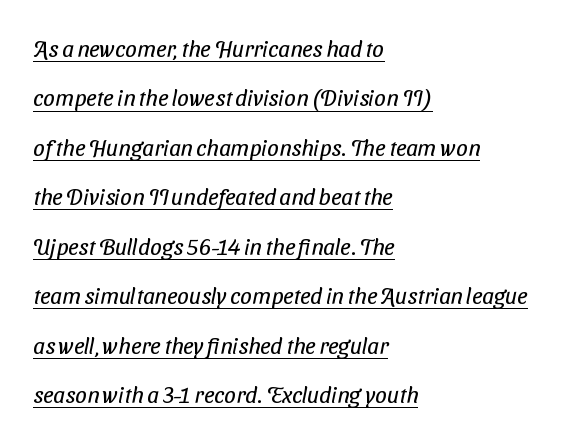
Q: Is the text bold? A: No.
Q: Is the text underlined? A: Yes.
Q: How is the paragraph aligned? A: Left-aligned.
Q: Is the spacing between letters normal or unusually wide? A: Normal.
Q: Is the spacing between lines tight, normal or loose? A: Loose.
